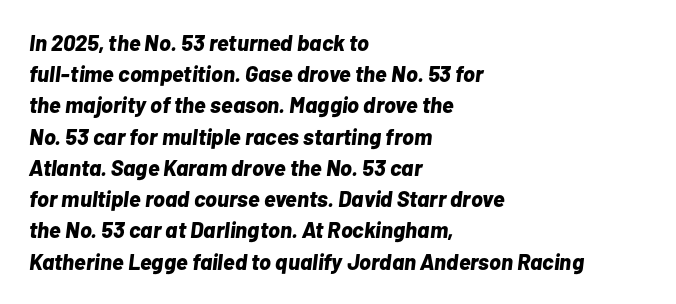
{"italic": "yes", "lean": "right", "slant_degrees": 7, "bold": "yes", "underline": "no", "align": "left", "line_spacing": "normal", "line_spacing_ratio": 1.42, "letter_spacing": "normal", "letter_spacing_em": 0.0, "glyph_px": 22}
